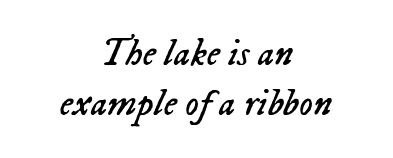
{"italic": "yes", "lean": "right", "slant_degrees": 23, "bold": "no", "weight": "regular", "width": "normal", "stroke_contrast": "low", "x_height": "medium", "monospaced": "no", "underline": "no", "align": "center", "line_spacing": "normal", "line_spacing_ratio": 1.31, "letter_spacing": "normal", "letter_spacing_em": 0.0, "glyph_px": 38}
